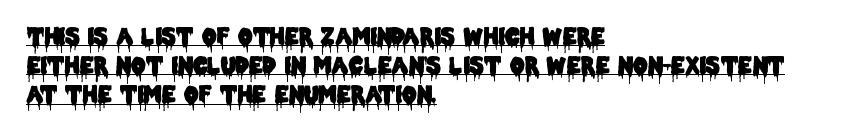
The ragged edge is on the right, which tells us the setting is flush left. The gaps between neighbouring characters are ordinary and unremarkable. Each line of the rendering has a horizontal stroke beneath the glyphs. These lines were composed using upright roman letters.
